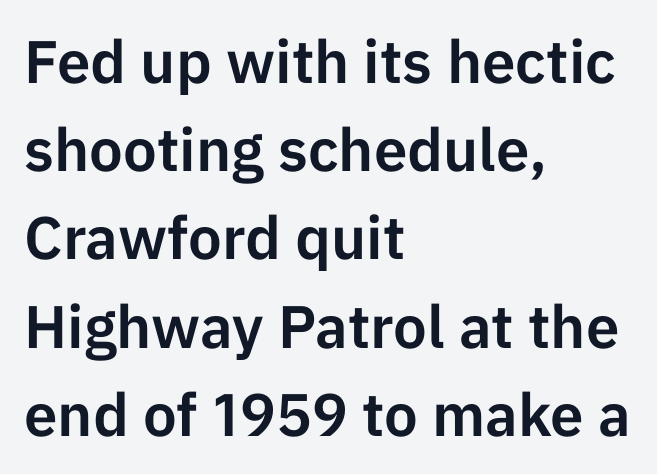
Q: Is the text italic (slanted)? A: No, it is upright.
Q: Is the typeface a serif or a sans-serif typeface? A: Sans-serif.
Q: Is the text underlined? A: No.
Q: How is the paragraph aligned? A: Left-aligned.
Q: Is the spacing between letters normal or unusually wide? A: Normal.
Q: Is the spacing between lines tight, normal or loose? A: Normal.
Q: Width (condensed, normal, or wide)? A: Normal.
Q: Stroke contrast? A: Low.
Q: x-height? A: Medium.
Q: Monospaced? A: No.
